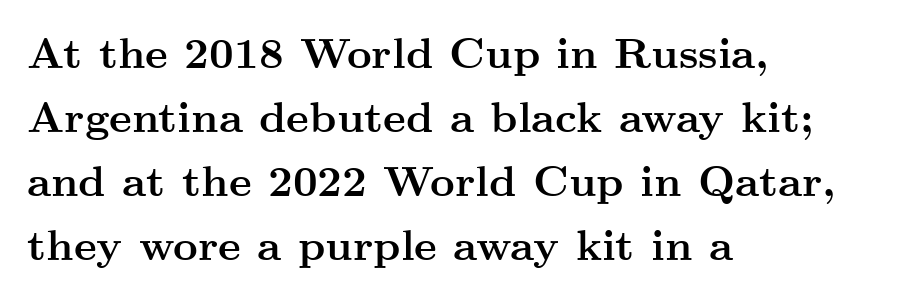
Decoration check: the copy has no underline. The passage shown stacks its lines at a standard gap. Bold? Absolutely — the strokes are thick and heavy. Where is the straight margin? On the left. Are there feet on the stems? There are — it's a serif.
